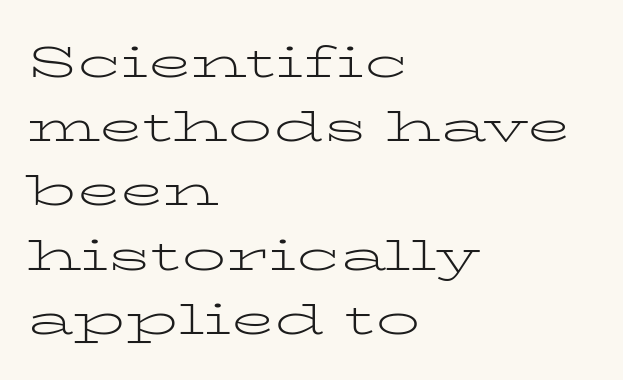
The image shows 44 px light, wide serif type, upright; set left-aligned, normal line spacing (1.46x), normal letter spacing, not underlined; low stroke contrast and a medium x-height.
